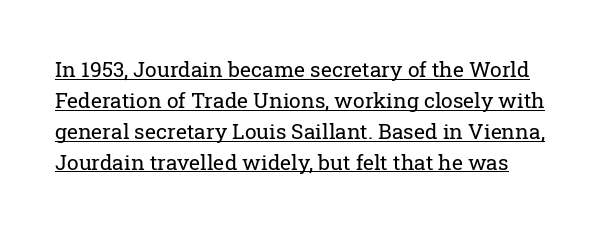
{"italic": "no", "bold": "no", "underline": "yes", "align": "left", "line_spacing": "normal", "line_spacing_ratio": 1.47, "letter_spacing": "normal", "letter_spacing_em": 0.0, "glyph_px": 21}
